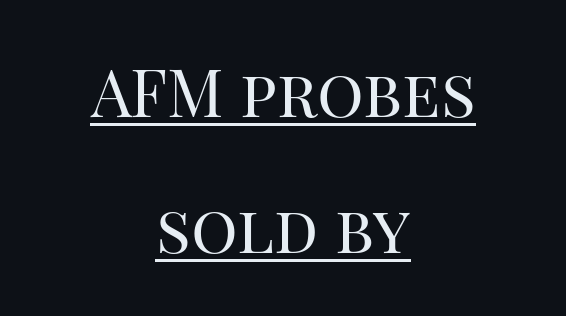
{"serif": "yes", "italic": "no", "bold": "no", "weight": "regular", "width": "normal", "stroke_contrast": "high", "x_height": "large", "monospaced": "no", "underline": "yes", "align": "center", "line_spacing": "loose", "line_spacing_ratio": 2.09, "letter_spacing": "normal", "letter_spacing_em": 0.0, "glyph_px": 65}
